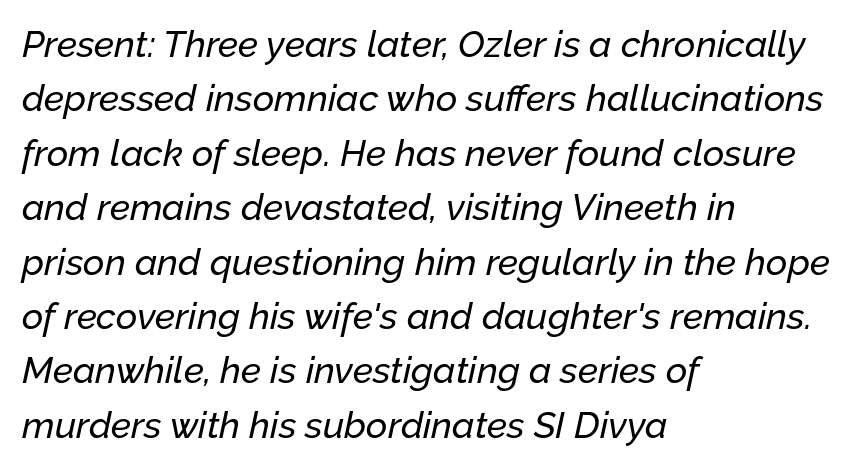
{"italic": "yes", "lean": "right", "slant_degrees": 12, "width": "normal", "stroke_contrast": "low", "x_height": "medium", "monospaced": "no", "underline": "no", "align": "left", "line_spacing": "normal", "line_spacing_ratio": 1.47, "letter_spacing": "normal", "letter_spacing_em": 0.0, "glyph_px": 37}
